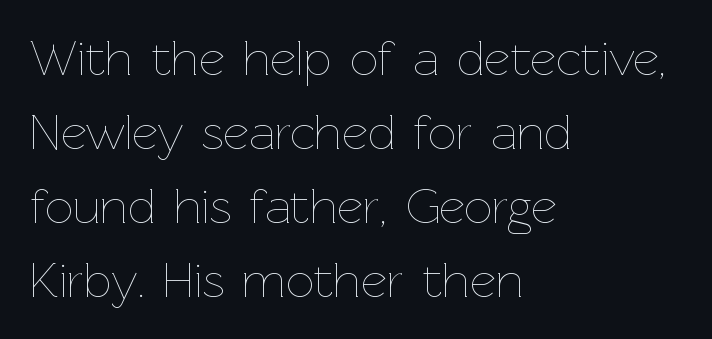
Q: Is the text bold? A: No.
Q: Is the text italic (slanted)? A: No, it is upright.
Q: Is the text underlined? A: No.
Q: How is the paragraph aligned? A: Left-aligned.
Q: Is the spacing between letters normal or unusually wide? A: Normal.
Q: Is the spacing between lines tight, normal or loose? A: Normal.
Q: Width (condensed, normal, or wide)? A: Normal.
Q: Stroke contrast? A: Low.
Q: x-height? A: Medium.
Q: Monospaced? A: No.
